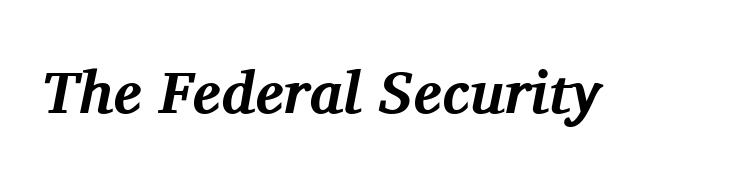
The rendering applies a slant to the glyphs. The passage shown is typed in a proportional face where columns would drift. The glyphs are unaccompanied by any horizontal stroke below them. Notice how thick the strokes are: this is what a full bold looks like.
